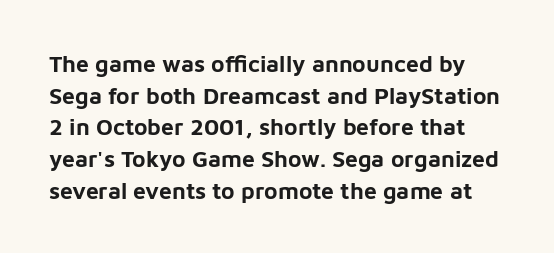
Does extra space separate the letters? No, they use regular spacing. Rows of type keep a routine distance in the vertical direction. Only glyphs here, with clear space below each row. The lettering stays uniformly vertical, giving the passage a roman look.
